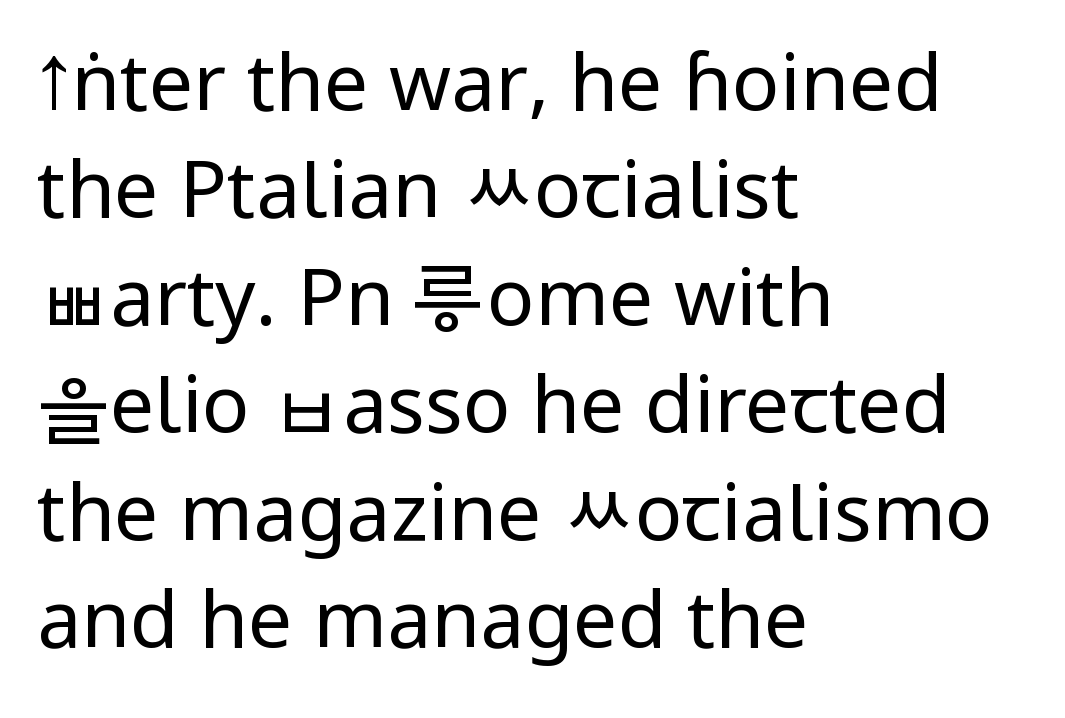
The vertical gap from one line to the next is medium. Standard letterfit; no display-style spreading of the glyphs. Proportional: the letters do not fall into vertical columns. This is the regular roman posture of the typeface. Does the copy run flush right? No — it runs flush left. What kind of face is this? One without serifs — a sans.
